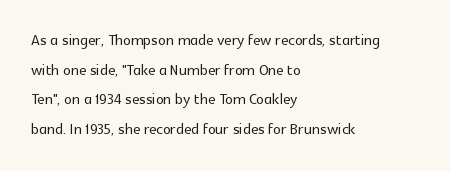
The words here are not underlined. Compared with typical paragraphs, the rows here are spaced about the same. Leftover space on each line is placed entirely after the last word. Students, note that the glyphs here touch the page at normal intervals. Italic: no, the glyphs are upright roman.
